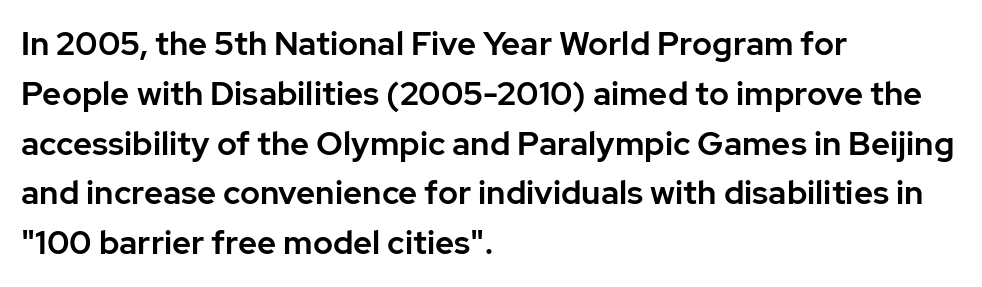
The image shows 33 px sans-serif type, upright; set left-aligned, normal line spacing (1.51x), normal letter spacing, not underlined; low stroke contrast and a medium x-height.
